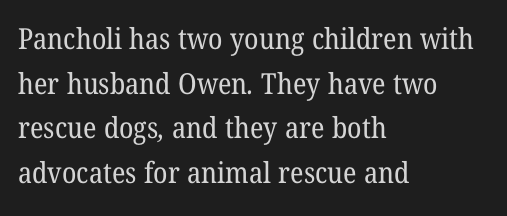
The image shows 29 px regular-weight serif type; set left-aligned, normal line spacing (1.54x), normal letter spacing, not underlined; low stroke contrast and a medium x-height.
